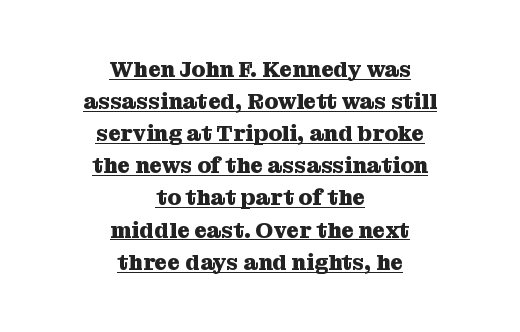
Q: Is the text bold? A: Yes.
Q: Is the text italic (slanted)? A: No, it is upright.
Q: Is the text underlined? A: Yes.
Q: How is the paragraph aligned? A: Centered.
Q: Is the spacing between letters normal or unusually wide? A: Normal.
Q: Is the spacing between lines tight, normal or loose? A: Normal.
